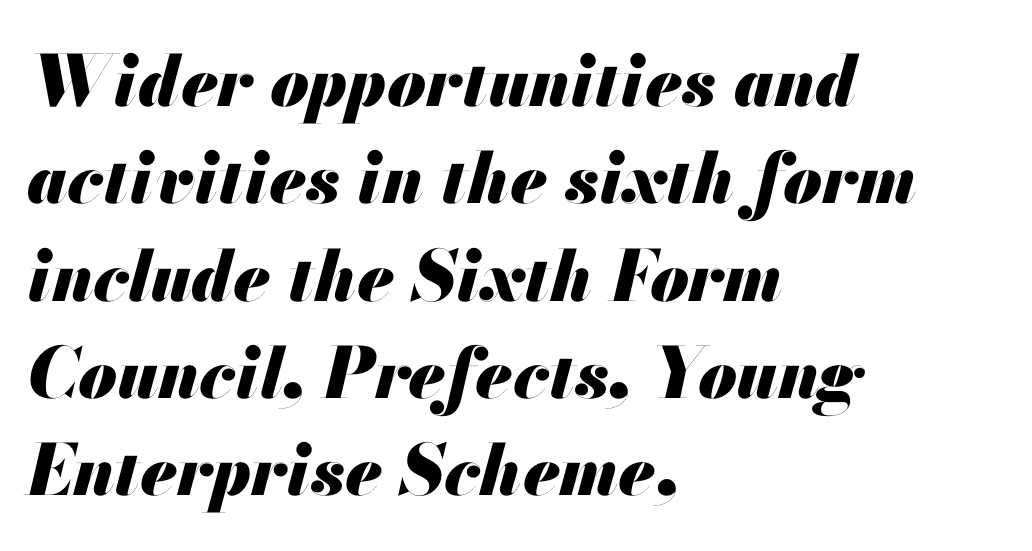
The image shows 70 px heavy type, italic (leaning right); set left-aligned, normal line spacing (1.39x), normal letter spacing, not underlined; medium stroke contrast and a small x-height.
